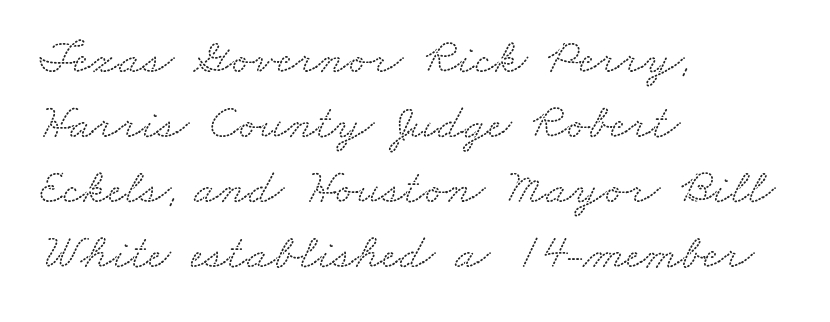
Q: Is the typeface a serif or a sans-serif typeface? A: Serif.
Q: Is the text underlined? A: No.
Q: How is the paragraph aligned? A: Left-aligned.
Q: Is the spacing between letters normal or unusually wide? A: Normal.
Q: Is the spacing between lines tight, normal or loose? A: Normal.
Q: Width (condensed, normal, or wide)? A: Wide.
Q: Stroke contrast? A: Low.
Q: x-height? A: Small.
Q: Monospaced? A: No.
